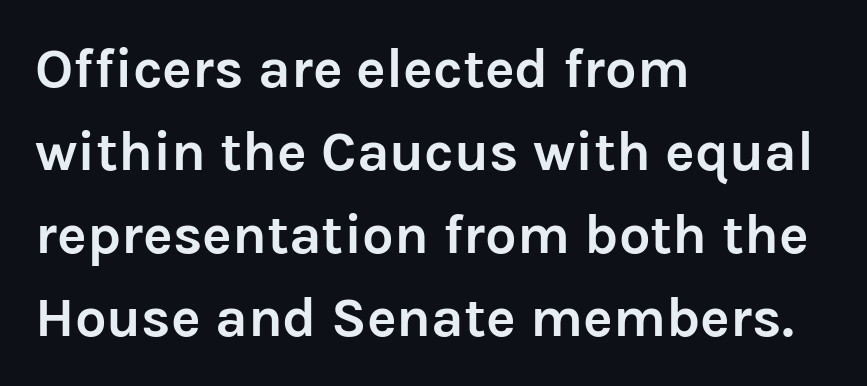
The rendering anchors every line to the left-hand side. This sample uses plain, unmodified letter spacing. In terms of letterform style, serifs are entirely absent. Beneath every word, the page is bare. The face used here is proportionally spaced, like ordinary book or web type. Bold? Absolutely — the strokes are thick and heavy.
